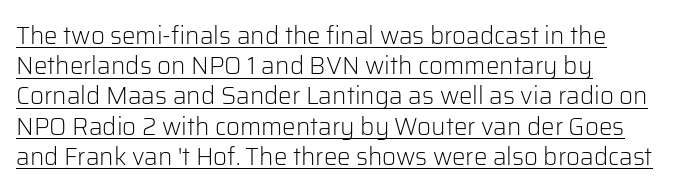
The image shows 24 px text type, upright; set left-aligned, normal line spacing (1.26x), normal letter spacing, underlined.
